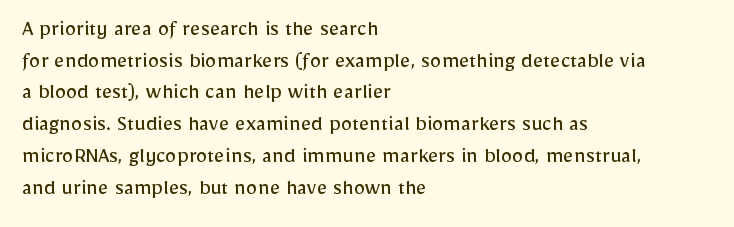
Q: Is the text bold? A: No.
Q: Is the text italic (slanted)? A: No, it is upright.
Q: Is the text underlined? A: No.
Q: How is the paragraph aligned? A: Left-aligned.
Q: Is the spacing between letters normal or unusually wide? A: Normal.
Q: Is the spacing between lines tight, normal or loose? A: Normal.
